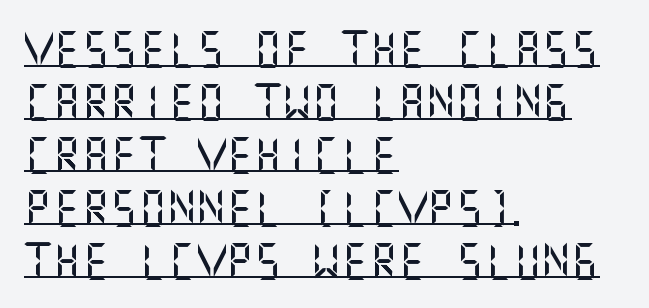
The rows are spaced the way most documents space them. This rendering leaves character spacing at its baseline value. Decoration check: the copy is underlined. The typography opts for an upright posture over an oblique one.
